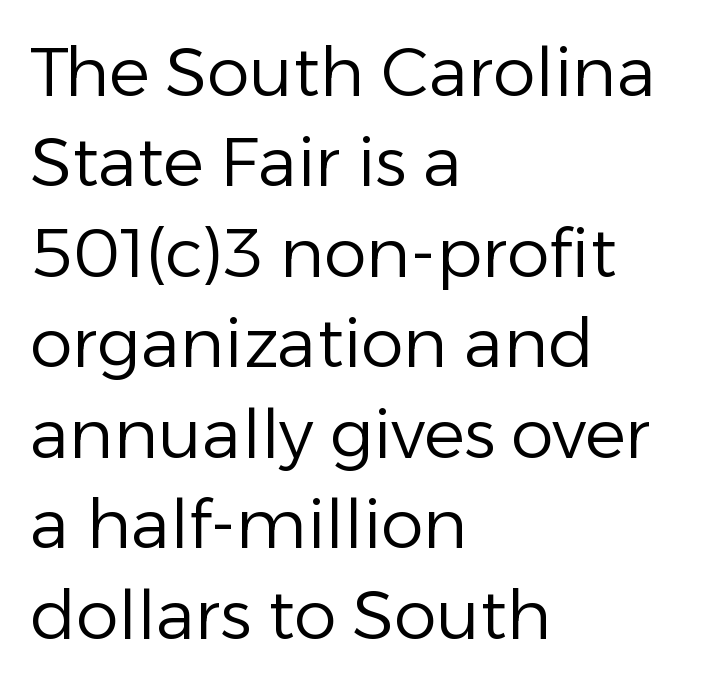
Q: Is the text bold? A: No.
Q: Is the text italic (slanted)? A: No, it is upright.
Q: Is the typeface a serif or a sans-serif typeface? A: Sans-serif.
Q: Is the text underlined? A: No.
Q: How is the paragraph aligned? A: Left-aligned.
Q: Is the spacing between letters normal or unusually wide? A: Normal.
Q: Is the spacing between lines tight, normal or loose? A: Normal.
Q: Width (condensed, normal, or wide)? A: Normal.
Q: Stroke contrast? A: Low.
Q: x-height? A: Medium.
Q: Monospaced? A: No.
